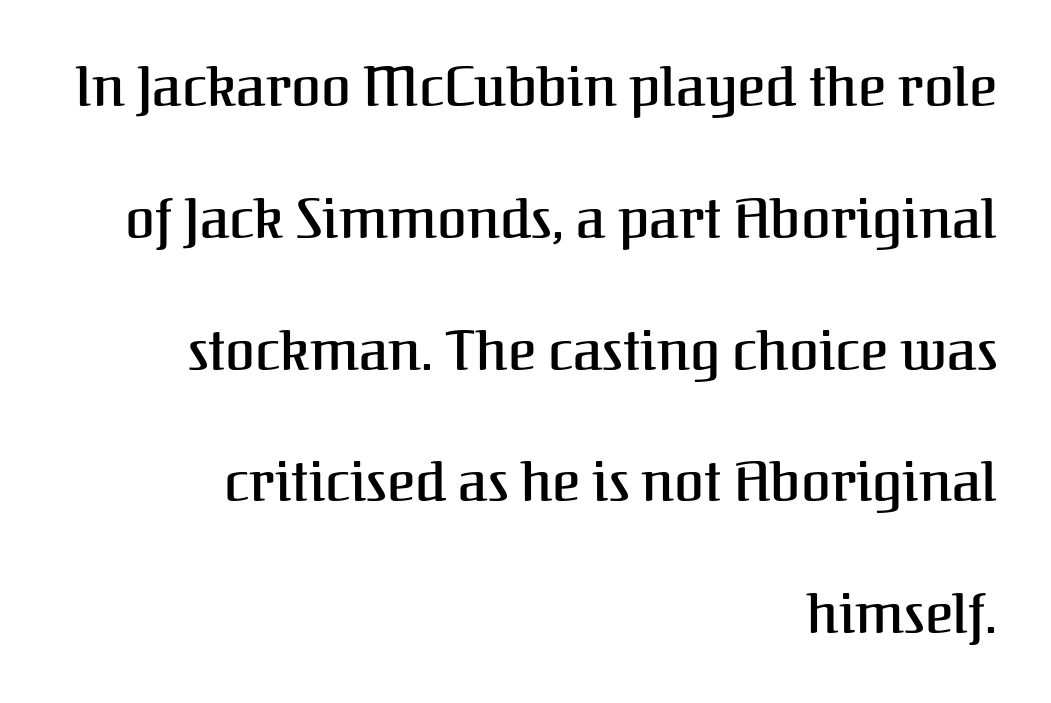
The image shows 54 px serif type, upright; set right-aligned, loose line spacing (2.44x), normal letter spacing, not underlined; medium stroke contrast and a medium x-height.
